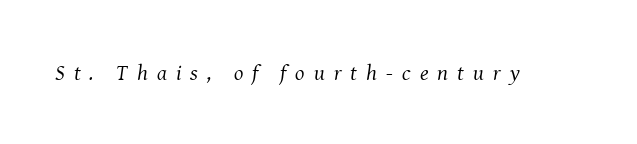
{"italic": "yes", "lean": "right", "slant_degrees": 8, "bold": "no", "underline": "no", "letter_spacing": "wide", "letter_spacing_em": 0.41, "glyph_px": 22}
